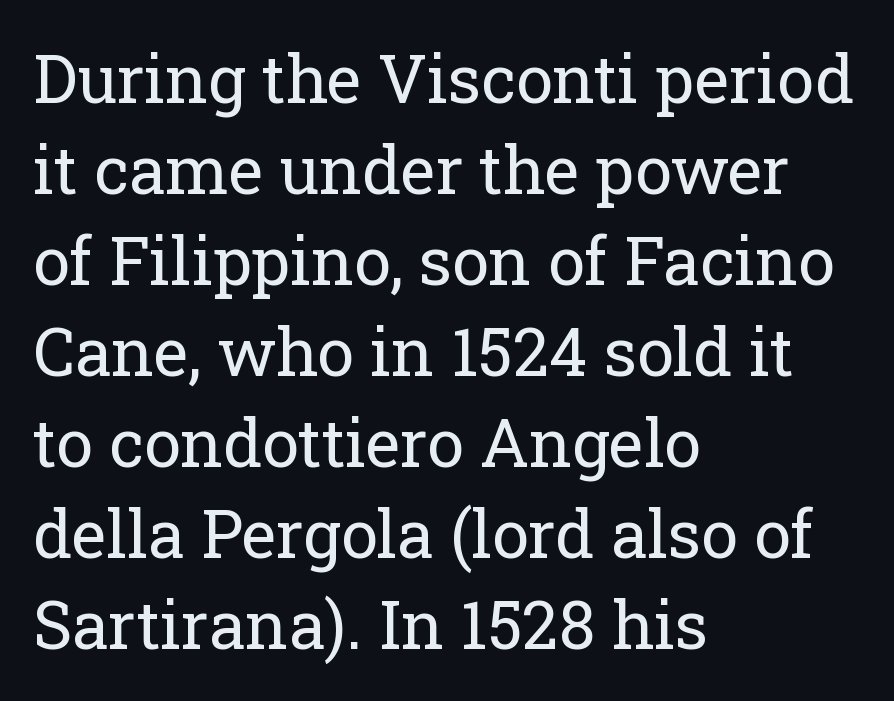
Q: Is the text bold? A: No.
Q: Is the text italic (slanted)? A: No, it is upright.
Q: Is the typeface a serif or a sans-serif typeface? A: Serif.
Q: Is the text underlined? A: No.
Q: How is the paragraph aligned? A: Left-aligned.
Q: Is the spacing between letters normal or unusually wide? A: Normal.
Q: Is the spacing between lines tight, normal or loose? A: Normal.
Q: Width (condensed, normal, or wide)? A: Normal.
Q: Stroke contrast? A: Low.
Q: x-height? A: Medium.
Q: Monospaced? A: No.
